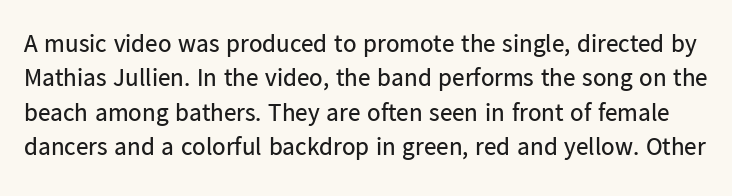
{"italic": "no", "bold": "no", "underline": "no", "line_spacing": "normal", "line_spacing_ratio": 1.38, "letter_spacing": "normal", "letter_spacing_em": 0.0, "glyph_px": 25}
